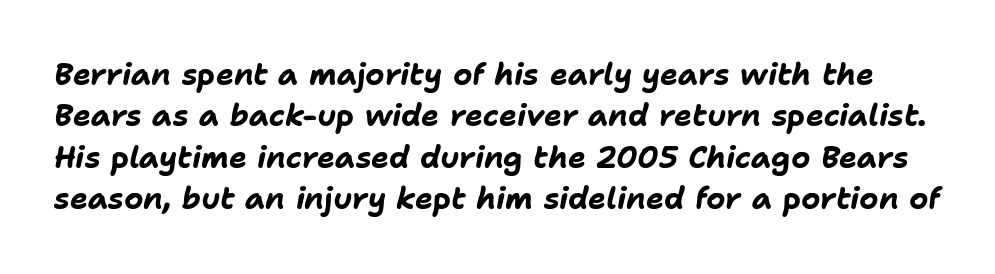
Varying glyph widths throughout — classic text-font behaviour. Glance below the letters and you will spot only blank space. In terms of weight, the rendering is a true, heavy bold. What stands out about the letter spacing? Nothing — it is the standard amount. Style check: oblique. How would I describe the line gaps? Plain and ordinary.
